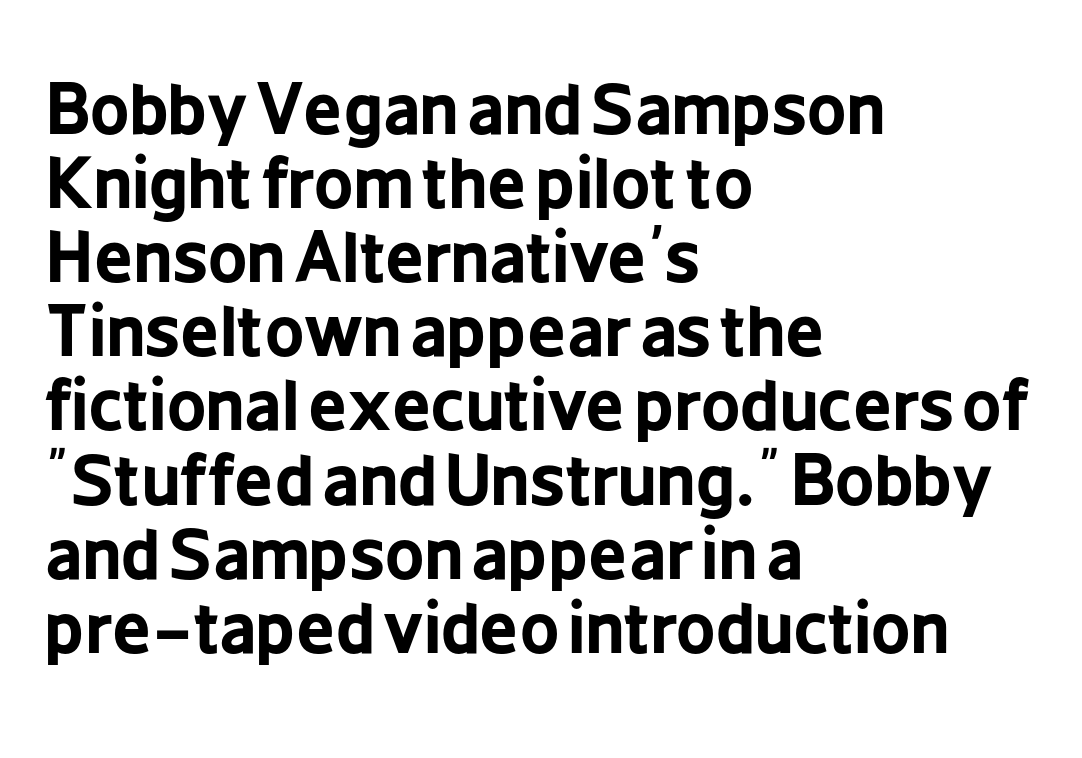
The image shows 68 px bold, condensed sans-serif type, upright; set left-aligned, tight line spacing (1.09x), normal letter spacing, not underlined; low stroke contrast and a medium x-height.
